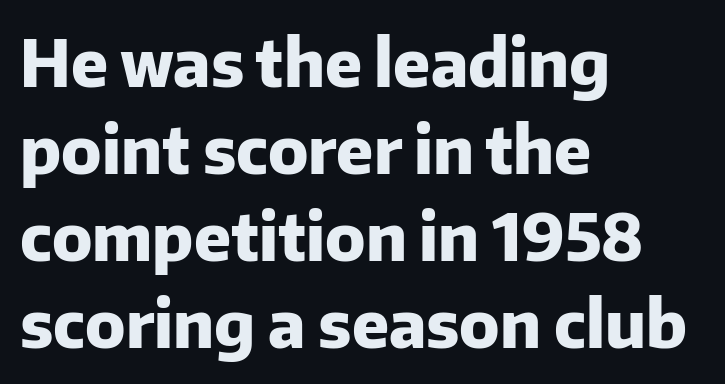
The image shows 65 px heavy sans-serif type, upright; set left-aligned, normal line spacing (1.34x), normal letter spacing, not underlined; low stroke contrast and a medium x-height.
